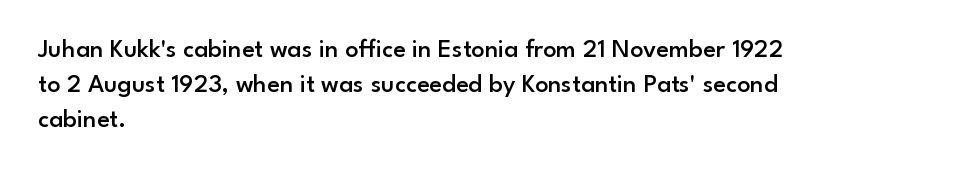
Tracking here is standard; glyphs follow each other at the usual distance. Posture: vertical. This block has exactly the height ordinary leading produces. On the weight axis this lands at semibold, roughly 600. Underline: absent. The rag falls on the right side of this text block.
